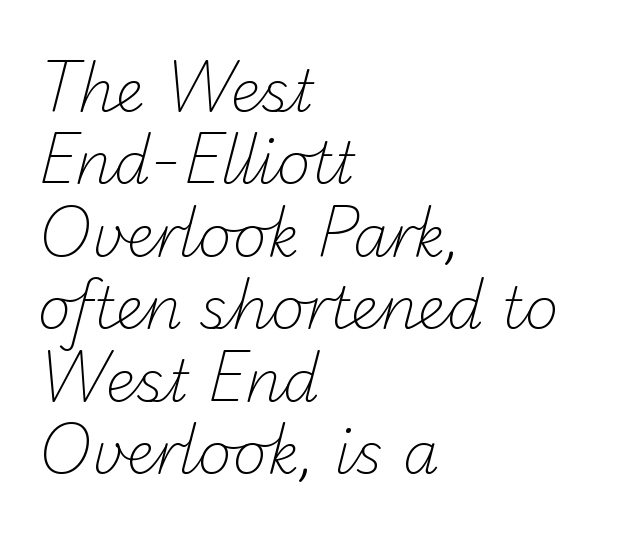
{"serif": "no", "bold": "no", "weight": "light", "width": "normal", "stroke_contrast": "low", "x_height": "small", "monospaced": "no", "underline": "no", "align": "left", "line_spacing": "normal", "line_spacing_ratio": 1.25, "letter_spacing": "normal", "letter_spacing_em": 0.0, "glyph_px": 58}
